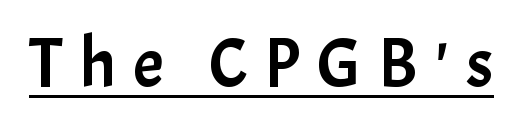
The lettering stays uniformly vertical, giving the passage a roman look. The sample's only ornament is a line tracing under the words. The passage shown has open, widely tracked lettering throughout. Nothing sits at the stroke ends, so this counts as sans-serif. You could not count columns in this text — the font is proportionally spaced.
